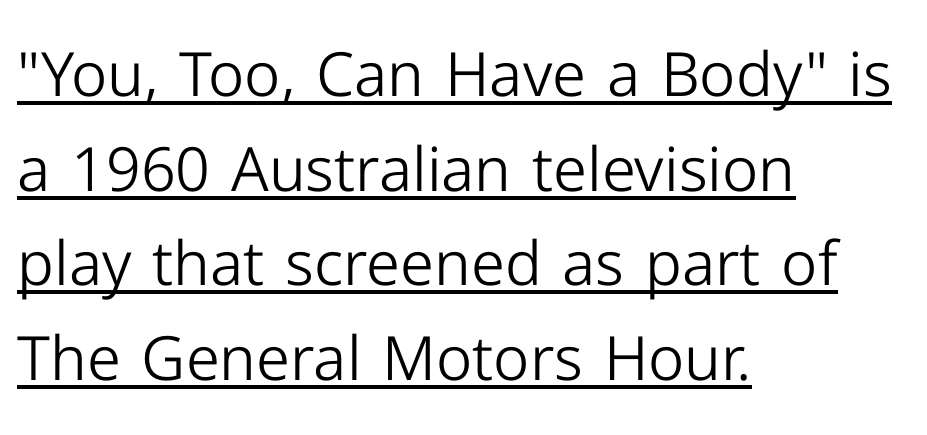
Q: Is the text bold? A: No.
Q: Is the text italic (slanted)? A: No, it is upright.
Q: Is the typeface a serif or a sans-serif typeface? A: Sans-serif.
Q: Is the text underlined? A: Yes.
Q: How is the paragraph aligned? A: Left-aligned.
Q: Is the spacing between letters normal or unusually wide? A: Normal.
Q: Is the spacing between lines tight, normal or loose? A: Normal.
Q: Width (condensed, normal, or wide)? A: Normal.
Q: Stroke contrast? A: Low.
Q: x-height? A: Medium.
Q: Monospaced? A: No.
